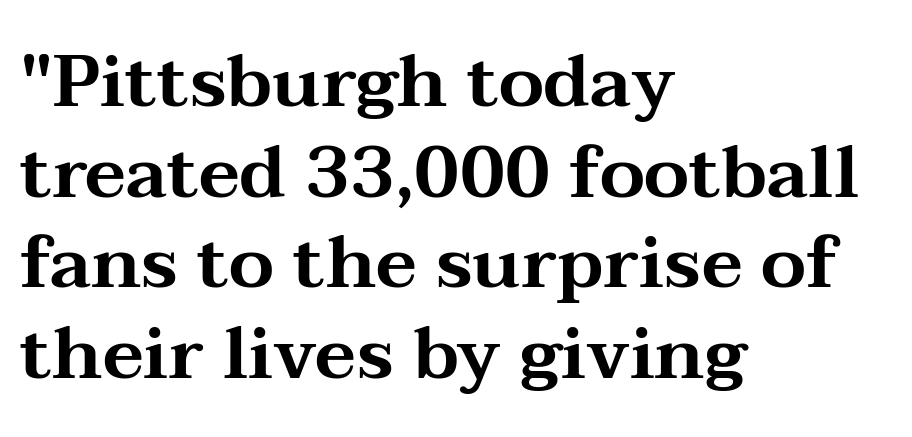
Q: Is the text italic (slanted)? A: No, it is upright.
Q: Is the typeface a serif or a sans-serif typeface? A: Serif.
Q: Is the text underlined? A: No.
Q: How is the paragraph aligned? A: Left-aligned.
Q: Is the spacing between letters normal or unusually wide? A: Normal.
Q: Width (condensed, normal, or wide)? A: Wide.
Q: Stroke contrast? A: Medium.
Q: x-height? A: Medium.
Q: Monospaced? A: No.
